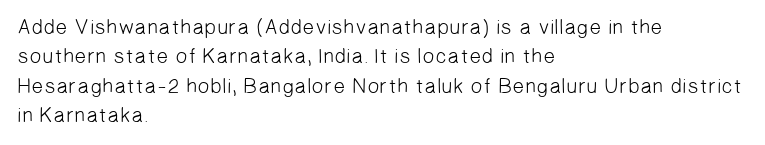
The image shows 21 px text type; set left-aligned, normal line spacing (1.4x), normal letter spacing, not underlined.
